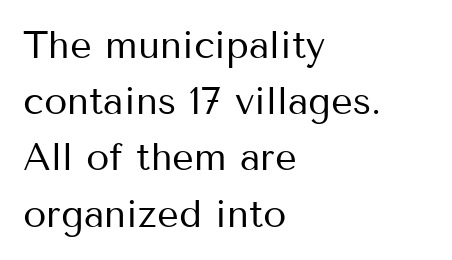
The image shows 38 px regular-weight sans-serif type, upright; set left-aligned, normal line spacing (1.48x), normal letter spacing, not underlined; medium stroke contrast and a medium x-height.
